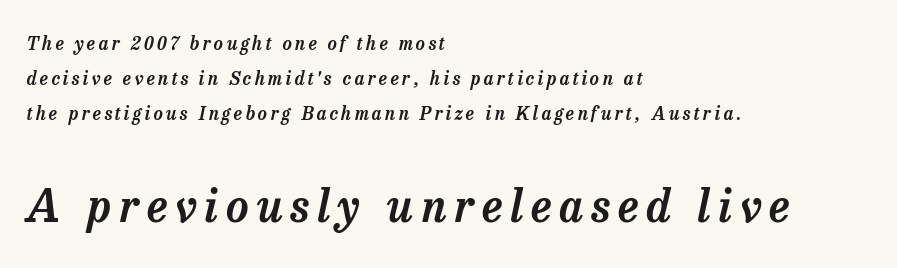
Visually the block forms a straight wall on the left and a jagged coastline on the right. Old-style or modern, the face here clearly has serifs. Words float on clear page, feet unadorned. The rendering uses a large line-height, opening up the rows. The typography opts for an oblique posture over an upright one. The letters advance in unequal steps, a hallmark of proportional type.
